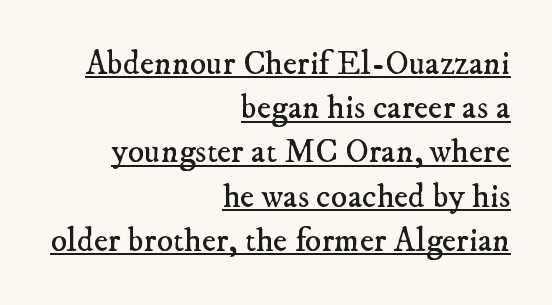
{"serif": "yes", "bold": "no", "weight": "regular", "width": "normal", "stroke_contrast": "low", "x_height": "small", "monospaced": "no", "underline": "yes", "align": "right", "line_spacing": "normal", "line_spacing_ratio": 1.3, "letter_spacing": "normal", "letter_spacing_em": 0.0, "glyph_px": 34}
